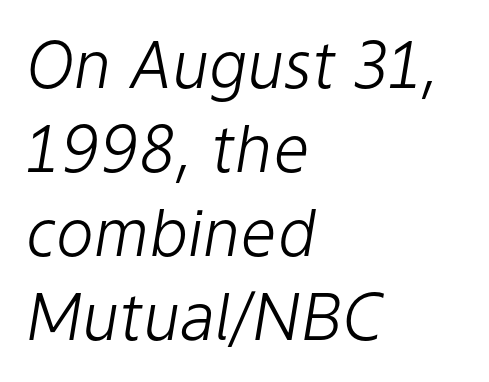
{"italic": "yes", "lean": "right", "slant_degrees": 9, "bold": "no", "weight": "light", "width": "normal", "stroke_contrast": "low", "x_height": "medium", "monospaced": "no", "underline": "no", "align": "left", "line_spacing": "normal", "line_spacing_ratio": 1.31, "letter_spacing": "normal", "letter_spacing_em": 0.0, "glyph_px": 64}
